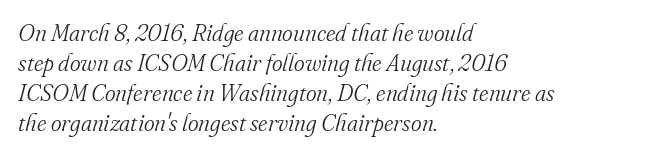
The image shows 23 px text type, italic (leaning right); set left-aligned, normal line spacing (1.3x), normal letter spacing, not underlined.
